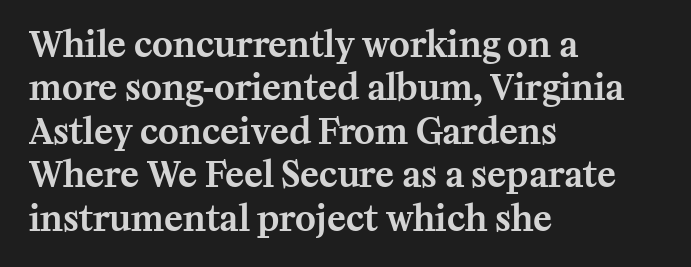
{"serif": "yes", "italic": "no", "width": "normal", "stroke_contrast": "medium", "x_height": "medium", "monospaced": "no", "underline": "no", "align": "left", "line_spacing_ratio": 1.24, "letter_spacing": "normal", "letter_spacing_em": 0.0, "glyph_px": 35}
